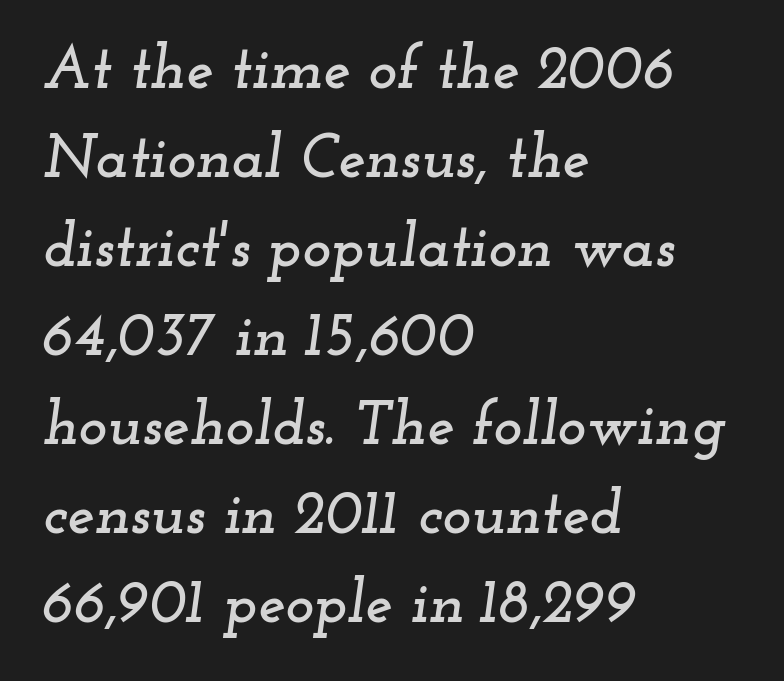
{"serif": "yes", "italic": "yes", "lean": "right", "slant_degrees": 12, "width": "wide", "stroke_contrast": "low", "x_height": "small", "monospaced": "no", "underline": "no", "align": "left", "line_spacing": "normal", "line_spacing_ratio": 1.46, "letter_spacing": "normal", "letter_spacing_em": 0.0, "glyph_px": 61}
